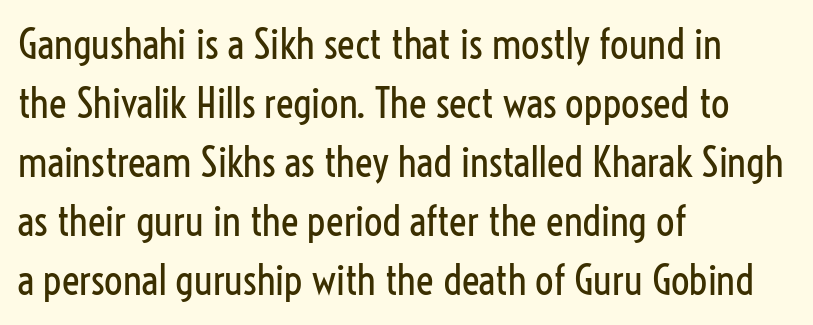
The image shows 41 px regular-weight, condensed sans-serif type, upright; set left-aligned, normal line spacing (1.44x), normal letter spacing, not underlined; low stroke contrast and a medium x-height.
